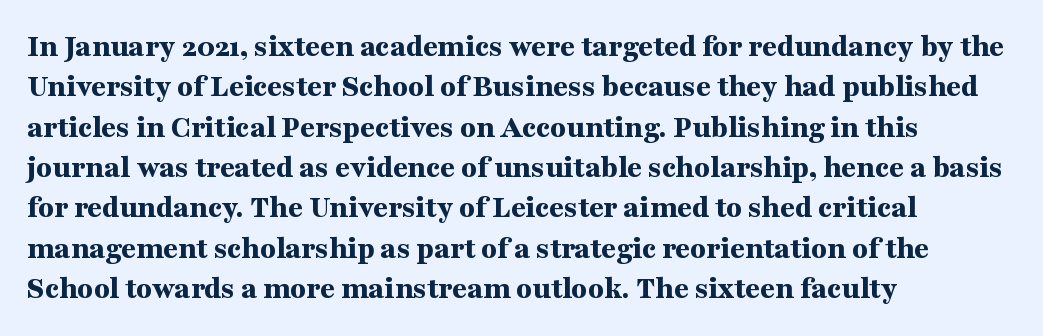
Q: Is the text bold? A: Yes.
Q: Is the text italic (slanted)? A: No, it is upright.
Q: Is the typeface a serif or a sans-serif typeface? A: Serif.
Q: Is the text underlined? A: No.
Q: How is the paragraph aligned? A: Left-aligned.
Q: Is the spacing between letters normal or unusually wide? A: Normal.
Q: Is the spacing between lines tight, normal or loose? A: Normal.
Q: Width (condensed, normal, or wide)? A: Wide.
Q: Stroke contrast? A: Medium.
Q: x-height? A: Medium.
Q: Monospaced? A: No.
